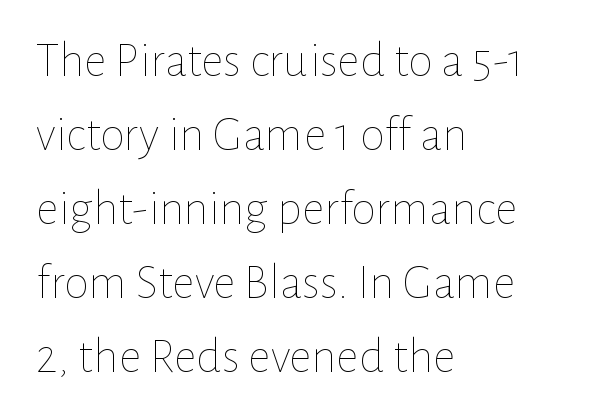
Q: Is the text bold? A: No.
Q: Is the text italic (slanted)? A: No, it is upright.
Q: Is the text underlined? A: No.
Q: How is the paragraph aligned? A: Left-aligned.
Q: Is the spacing between letters normal or unusually wide? A: Normal.
Q: Is the spacing between lines tight, normal or loose? A: Normal.
Q: Width (condensed, normal, or wide)? A: Normal.
Q: Stroke contrast? A: Low.
Q: x-height? A: Medium.
Q: Monospaced? A: No.
